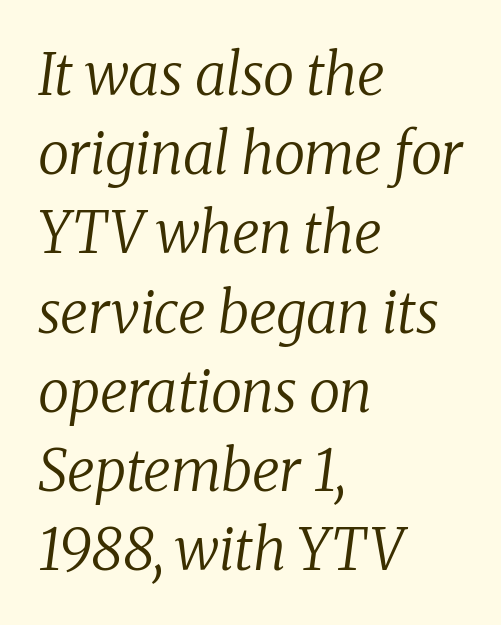
The image shows 57 px regular-weight serif type, italic (leaning right); set left-aligned, normal line spacing (1.39x), normal letter spacing, not underlined; low stroke contrast and a medium x-height.
